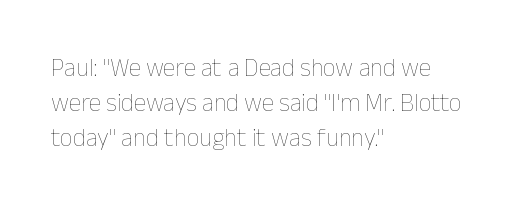
Q: Is the text bold? A: No.
Q: Is the text italic (slanted)? A: No, it is upright.
Q: Is the text underlined? A: No.
Q: How is the paragraph aligned? A: Left-aligned.
Q: Is the spacing between letters normal or unusually wide? A: Normal.
Q: Is the spacing between lines tight, normal or loose? A: Normal.
